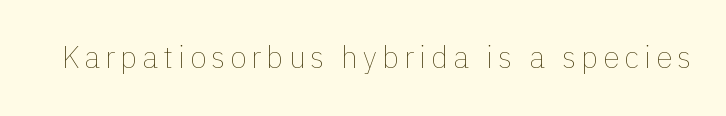
{"italic": "no", "bold": "no", "weight": "thin", "width": "normal", "stroke_contrast": "low", "x_height": "medium", "monospaced": "no", "underline": "no", "glyph_px": 30}
